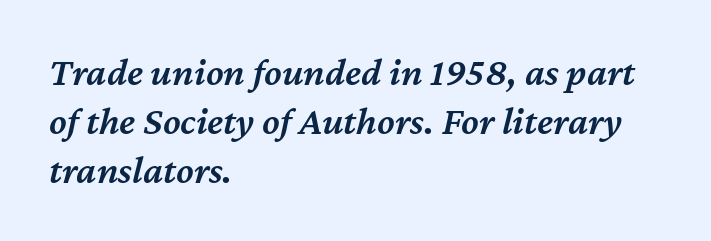
{"italic": "yes", "lean": "right", "slant_degrees": 12, "bold": "semi", "weight": "semibold", "width": "normal", "stroke_contrast": "medium", "x_height": "medium", "monospaced": "no", "underline": "no", "align": "left", "line_spacing_ratio": 1.22, "letter_spacing": "normal", "letter_spacing_em": 0.0, "glyph_px": 40}
